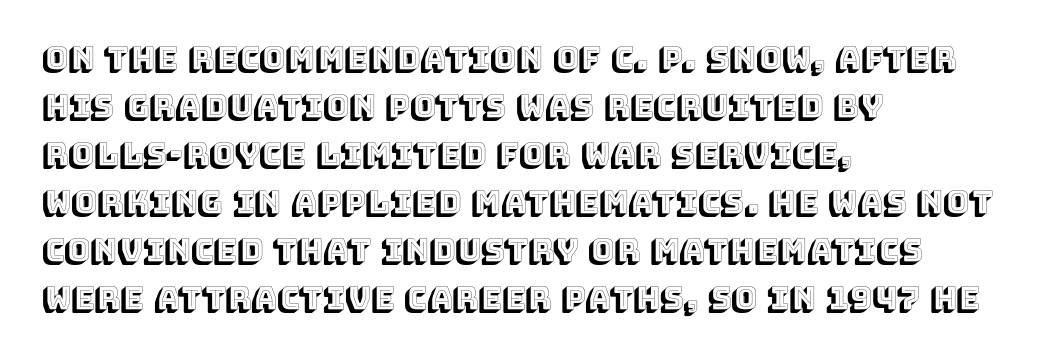
Q: Is the text italic (slanted)? A: No, it is upright.
Q: Is the text underlined? A: No.
Q: How is the paragraph aligned? A: Left-aligned.
Q: Is the spacing between letters normal or unusually wide? A: Normal.
Q: Is the spacing between lines tight, normal or loose? A: Normal.
Q: Width (condensed, normal, or wide)? A: Normal.
Q: x-height? A: Large.
Q: Monospaced? A: No.
